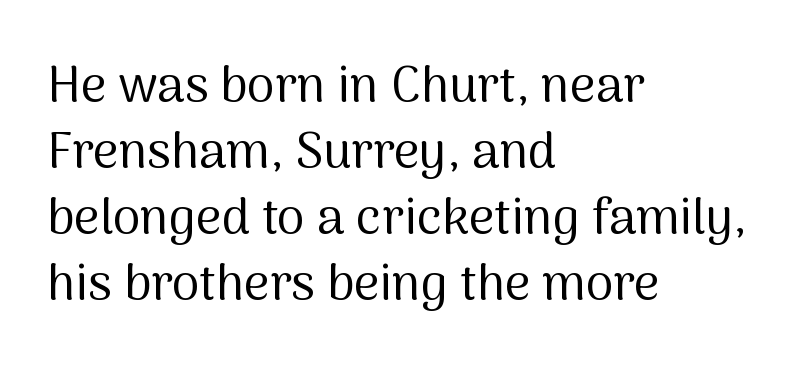
{"serif": "no", "italic": "no", "bold": "no", "weight": "regular", "width": "normal", "stroke_contrast": "medium", "x_height": "medium", "monospaced": "no", "underline": "no", "align": "left", "line_spacing": "normal", "line_spacing_ratio": 1.32, "letter_spacing": "normal", "letter_spacing_em": 0.0, "glyph_px": 50}
